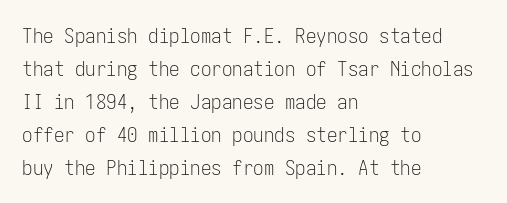
{"italic": "no", "bold": "no", "underline": "no", "align": "left", "line_spacing": "normal", "line_spacing_ratio": 1.57, "letter_spacing": "normal", "letter_spacing_em": 0.0, "glyph_px": 21}
